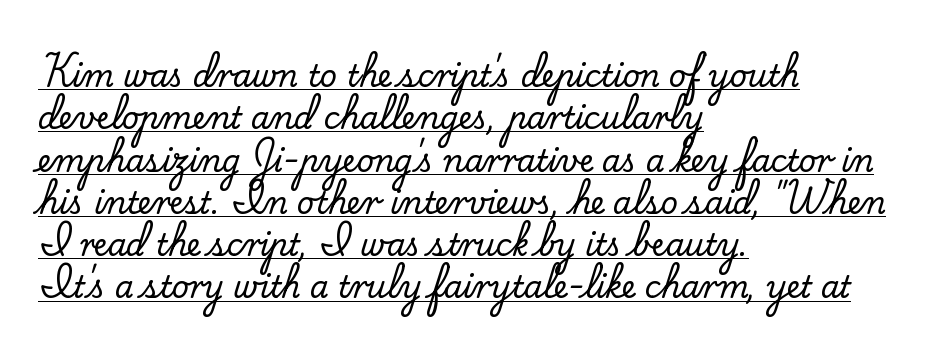
{"serif": "yes", "width": "normal", "stroke_contrast": "low", "x_height": "small", "monospaced": "no", "underline": "yes", "align": "left", "line_spacing": "normal", "line_spacing_ratio": 1.41, "letter_spacing": "normal", "letter_spacing_em": 0.0, "glyph_px": 30}
